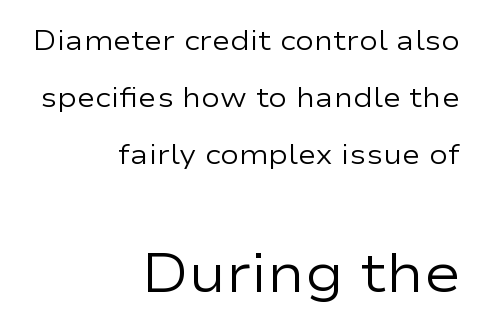
Q: Is the text bold? A: No.
Q: Is the text italic (slanted)? A: No, it is upright.
Q: Is the typeface a serif or a sans-serif typeface? A: Sans-serif.
Q: Is the text underlined? A: No.
Q: How is the paragraph aligned? A: Right-aligned.
Q: Is the spacing between letters normal or unusually wide? A: Normal.
Q: Is the spacing between lines tight, normal or loose? A: Loose.
Q: Which block of text is set in a larger size, the first (top) or the second (bottom)? A: The second (bottom) one.
Q: Width (condensed, normal, or wide)? A: Wide.
Q: Stroke contrast? A: Low.
Q: x-height? A: Medium.
Q: Monospaced? A: No.
